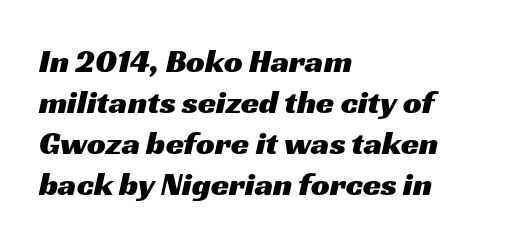
Q: Is the typeface a serif or a sans-serif typeface? A: Sans-serif.
Q: Is the text underlined? A: No.
Q: How is the paragraph aligned? A: Left-aligned.
Q: Is the spacing between letters normal or unusually wide? A: Normal.
Q: Width (condensed, normal, or wide)? A: Wide.
Q: Stroke contrast? A: Medium.
Q: x-height? A: Medium.
Q: Monospaced? A: No.
